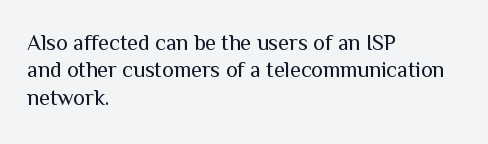
The image shows 22 px text type, upright; set left-aligned, normal line spacing (1.25x), normal letter spacing, not underlined.
